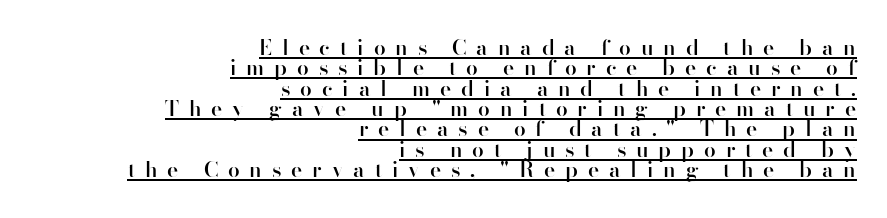
Tracking value appears strongly positive — letters spread wide. Vertical strokes here are truly vertical. Teacher's note: observe the even right margin — that is flush-right alignment. Compared with an ordinary text face, these strokes are moderately heavier — a semibold. Leading is clearly below the norm, producing a dense column. These characters rest on top of a visible drawn line.
